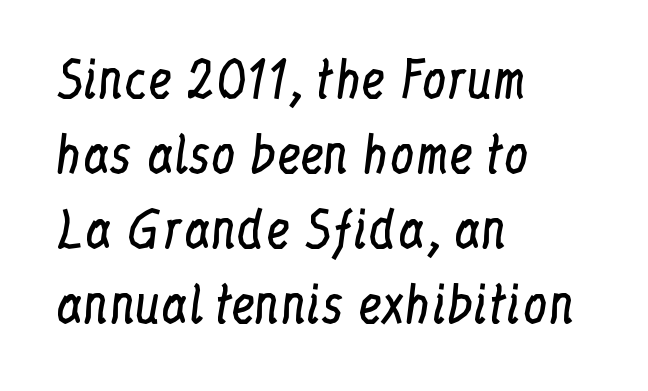
Q: Is the text bold? A: No.
Q: Is the text italic (slanted)? A: Yes.
Q: Is the typeface a serif or a sans-serif typeface? A: Serif.
Q: Is the text underlined? A: No.
Q: How is the paragraph aligned? A: Left-aligned.
Q: Is the spacing between letters normal or unusually wide? A: Normal.
Q: Is the spacing between lines tight, normal or loose? A: Normal.
Q: Width (condensed, normal, or wide)? A: Condensed.
Q: Stroke contrast? A: Low.
Q: x-height? A: Medium.
Q: Monospaced? A: No.
